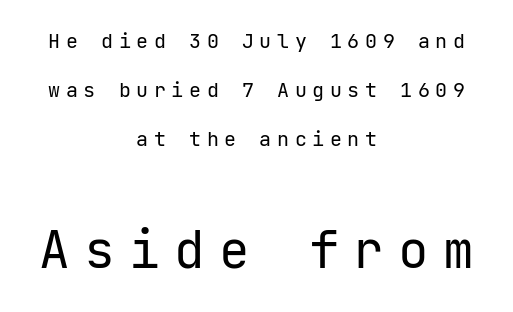
{"serif": "no", "italic": "no", "bold": "no", "weight": "regular", "width": "normal", "stroke_contrast": "low", "x_height": "medium", "underline": "no", "align": "center", "line_spacing": "loose", "line_spacing_ratio": 2.46, "letter_spacing": "wide", "letter_spacing_em": 0.28, "larger_block": "second", "size_ratio": 2.55, "glyph_px": 51}
